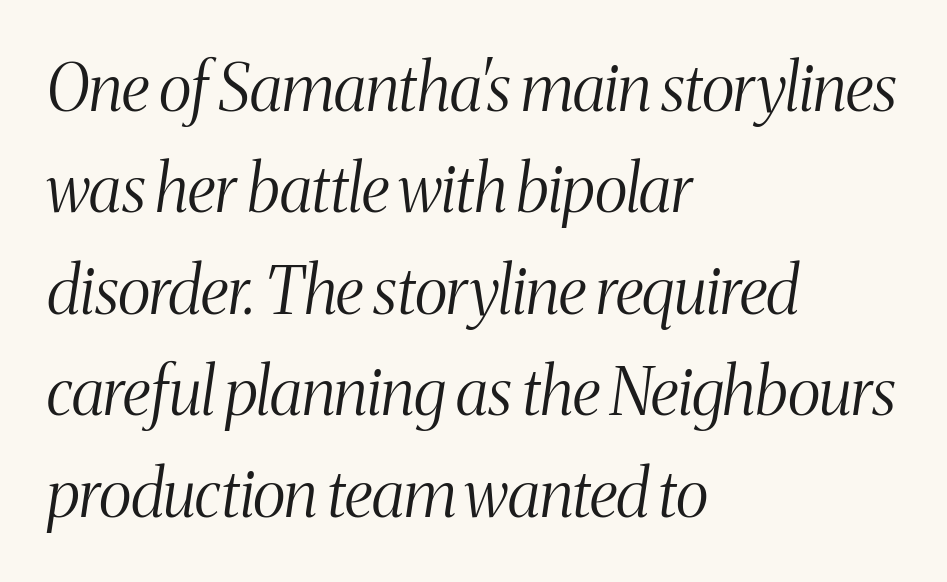
The image shows 65 px light, condensed serif type, italic (leaning right); set left-aligned, normal line spacing (1.56x), normal letter spacing, not underlined; medium stroke contrast and a medium x-height.
